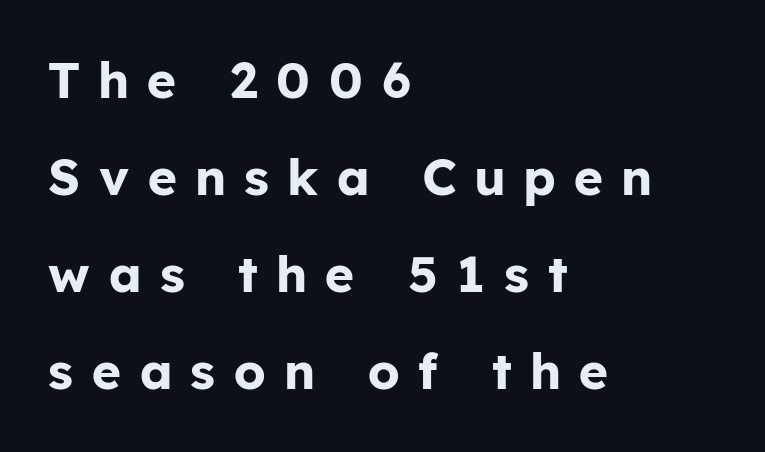
The glyphs in this specimen are sans serif. Tracking value appears strongly positive — letters spread wide. Heavy-handed strokes throughout: this text is bold. This sample has the flowing, uneven cadence of proportional lettering.
